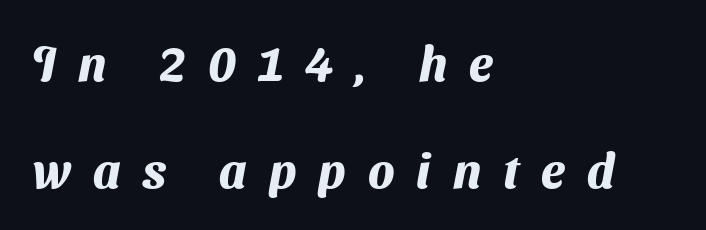
Q: Is the text bold? A: Yes.
Q: Is the typeface a serif or a sans-serif typeface? A: Sans-serif.
Q: Is the text underlined? A: No.
Q: How is the paragraph aligned? A: Left-aligned.
Q: Is the spacing between letters normal or unusually wide? A: Unusually wide.
Q: Is the spacing between lines tight, normal or loose? A: Loose.
Q: Width (condensed, normal, or wide)? A: Normal.
Q: Stroke contrast? A: Medium.
Q: x-height? A: Medium.
Q: Monospaced? A: No.
